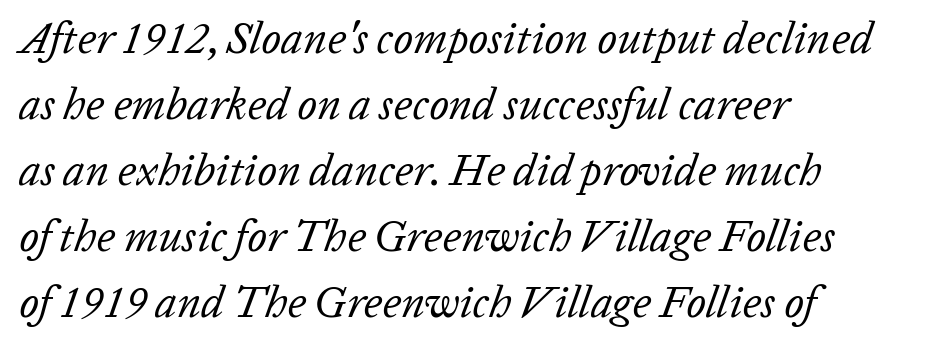
Successive baselines arrive at the customary interval. The face used here is proportionally spaced, like ordinary book or web type. Plain, unruled lines of type. Nothing heavy about these letters — not bold at all. Compared with a centered layout, this one pins lines to the left instead.
